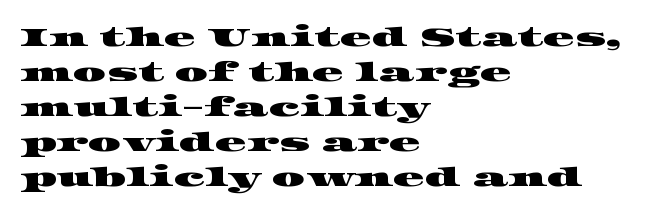
A classic flush-left, rag-right setting is used for this passage. Each word holds together tightly as a unit, with standard inter-letter gaps. The block of text has a typical density, with ordinary space between rows. A clean baseline with only descenders dipping below it.
